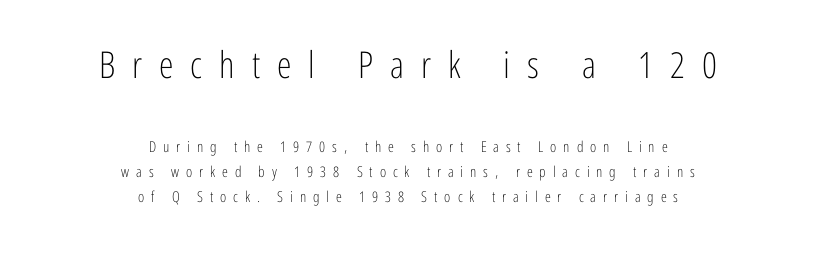
The image shows 37 px light, condensed sans-serif type, upright; set centered, normal line spacing (1.66x), unusually wide letter spacing (+0.46 em), not underlined; the first (top) block is 2.47x larger; low stroke contrast and a medium x-height.
